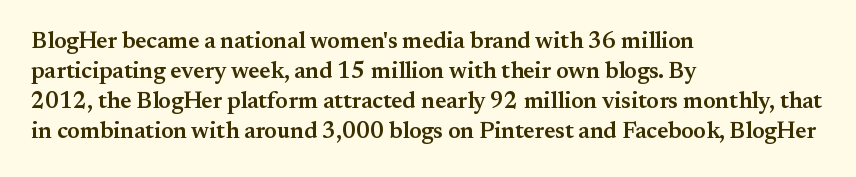
Q: Is the text bold? A: Semi-bold.
Q: Is the text italic (slanted)? A: No, it is upright.
Q: Is the text underlined? A: No.
Q: How is the paragraph aligned? A: Left-aligned.
Q: Is the spacing between letters normal or unusually wide? A: Normal.
Q: Is the spacing between lines tight, normal or loose? A: Normal.
